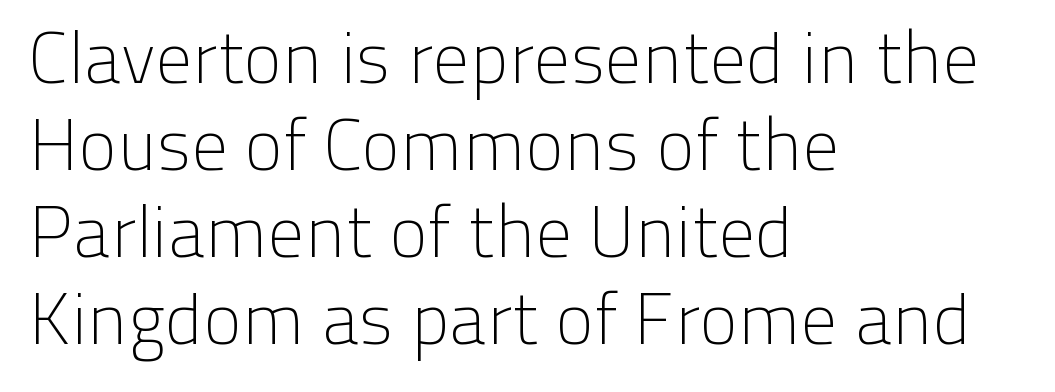
{"serif": "no", "italic": "no", "bold": "no", "weight": "light", "width": "normal", "stroke_contrast": "low", "x_height": "medium", "monospaced": "no", "underline": "no", "align": "left", "line_spacing_ratio": 1.21, "letter_spacing": "normal", "letter_spacing_em": 0.0, "glyph_px": 72}
